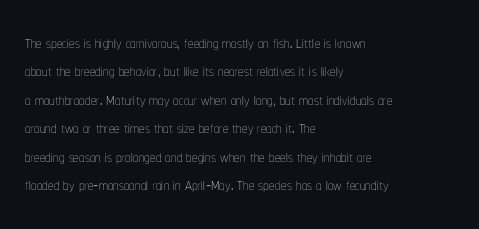
The image shows 22 px text type, upright; set left-aligned, normal line spacing (1.29x), normal letter spacing, not underlined.
